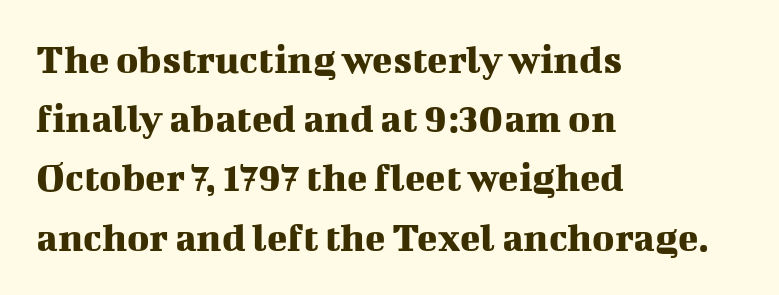
{"serif": "yes", "italic": "no", "width": "normal", "stroke_contrast": "medium", "x_height": "medium", "monospaced": "no", "underline": "no", "align": "left", "line_spacing": "normal", "line_spacing_ratio": 1.41, "letter_spacing": "normal", "letter_spacing_em": 0.0, "glyph_px": 42}
